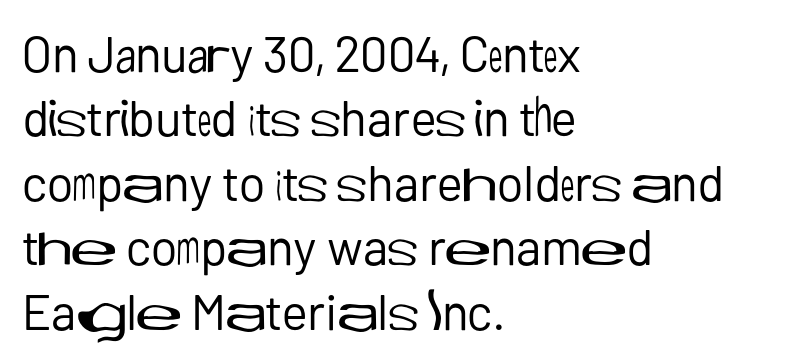
Q: Is the text bold? A: No.
Q: Is the text italic (slanted)? A: No, it is upright.
Q: Is the typeface a serif or a sans-serif typeface? A: Sans-serif.
Q: Is the text underlined? A: No.
Q: How is the paragraph aligned? A: Left-aligned.
Q: Is the spacing between letters normal or unusually wide? A: Normal.
Q: Is the spacing between lines tight, normal or loose? A: Normal.
Q: Width (condensed, normal, or wide)? A: Normal.
Q: Stroke contrast? A: Low.
Q: x-height? A: Medium.
Q: Monospaced? A: No.
